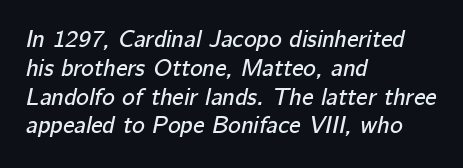
Q: Is the text italic (slanted)? A: Yes, it leans right by about 12 degrees.
Q: Is the text underlined? A: No.
Q: How is the paragraph aligned? A: Left-aligned.
Q: Is the spacing between letters normal or unusually wide? A: Normal.
